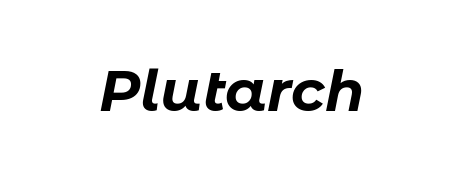
The image shows 57 px bold type, italic (leaning right); set normal letter spacing, not underlined; low stroke contrast and a medium x-height.
